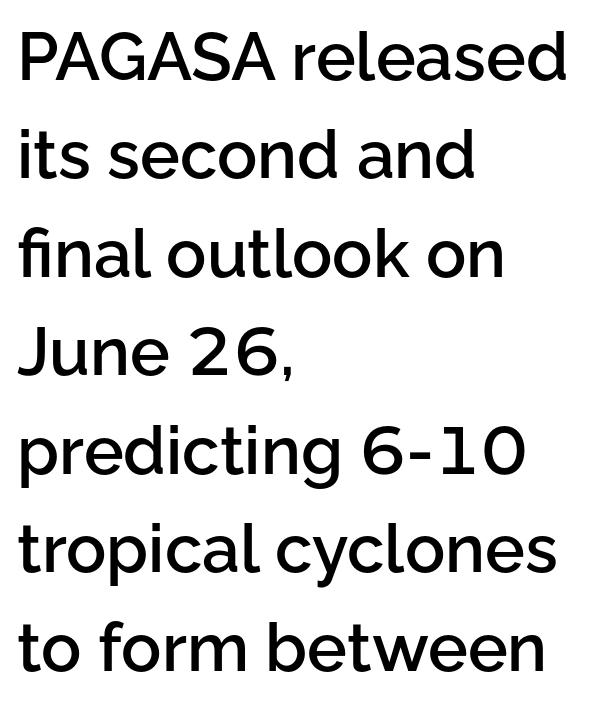
Q: Is the text bold? A: Semi-bold.
Q: Is the text italic (slanted)? A: No, it is upright.
Q: Is the typeface a serif or a sans-serif typeface? A: Sans-serif.
Q: Is the text underlined? A: No.
Q: How is the paragraph aligned? A: Left-aligned.
Q: Is the spacing between letters normal or unusually wide? A: Normal.
Q: Is the spacing between lines tight, normal or loose? A: Normal.
Q: Width (condensed, normal, or wide)? A: Normal.
Q: Stroke contrast? A: Low.
Q: x-height? A: Medium.
Q: Monospaced? A: No.
